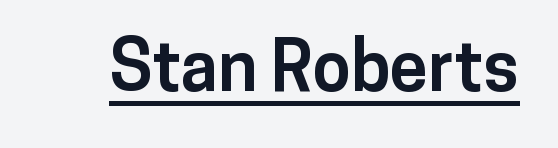
Weight: bold. Every word sits above its own underline. Italic: no, the glyphs are upright roman. The letters advance in unequal steps, a hallmark of proportional type. Is this a sans? Yes — the strokes have no serifs. The line texture is even and compact thanks to regular tracking.
